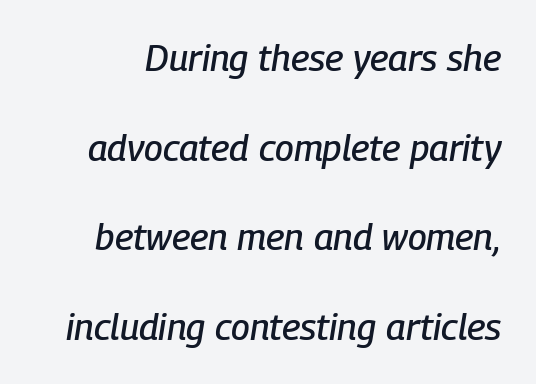
Q: Is the text italic (slanted)? A: Yes, it leans right by about 9 degrees.
Q: Is the text underlined? A: No.
Q: Is the spacing between letters normal or unusually wide? A: Normal.
Q: Is the spacing between lines tight, normal or loose? A: Loose.
Q: Width (condensed, normal, or wide)? A: Condensed.
Q: Stroke contrast? A: Low.
Q: x-height? A: Medium.
Q: Monospaced? A: No.
